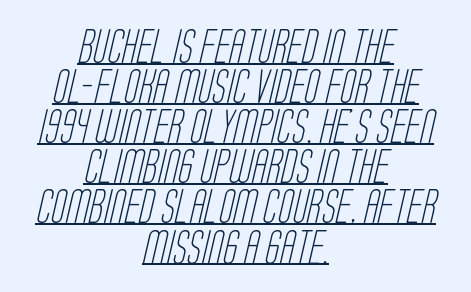
The passage shown is typed in a proportional face where columns would drift. The type is set solid horizontally, with unmodified tracking. The font is comparable to plain body text, perhaps lighter. Typographically, this falls in the sans-serif category. Each line of the rendering has a horizontal stroke beneath the glyphs. The passage is arranged like a title page — every line centered.
